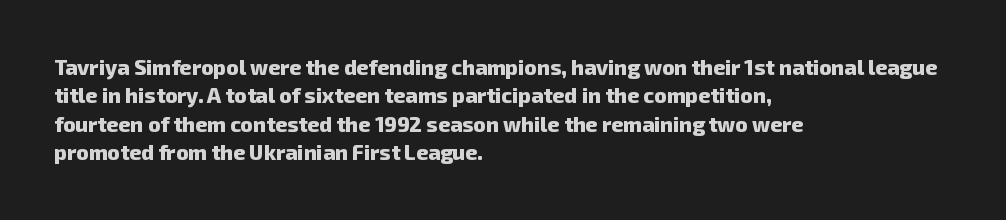
A typesetter would call this leading conventional body-copy spacing. Is the block centered? No — it sits flush against the left margin. Characters follow at the spacing the type designer built in. Strokes here are thick enough to call this a true bold. The foot of each line stays bare and open.
